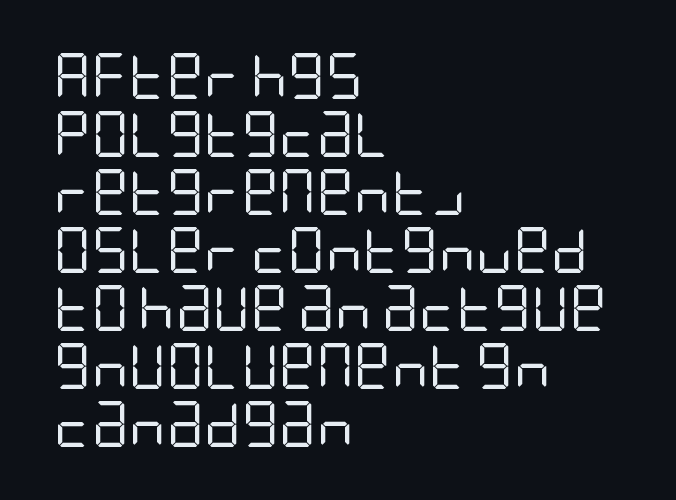
You can tell it's not italic because the verticals are truly vertical. The rendering uses a moderate line-height, typical for paragraphs. A student would call this left alignment; a typographer would say flush left, rag right. The passage shown is not bold in any degree.
